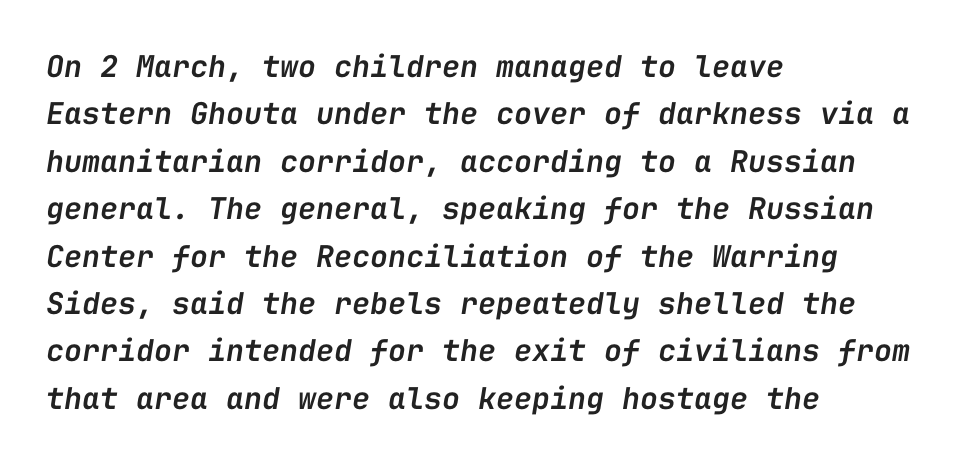
The image shows 30 px semibold type, italic (leaning right), monospaced; set left-aligned, normal line spacing (1.58x), normal letter spacing, not underlined; low stroke contrast and a medium x-height.
